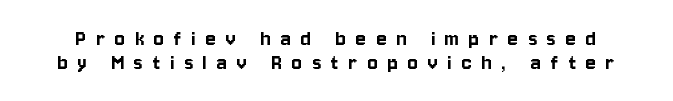
{"italic": "no", "underline": "no", "line_spacing": "tight", "line_spacing_ratio": 0.99, "letter_spacing": "wide", "letter_spacing_em": 0.41, "glyph_px": 24}
